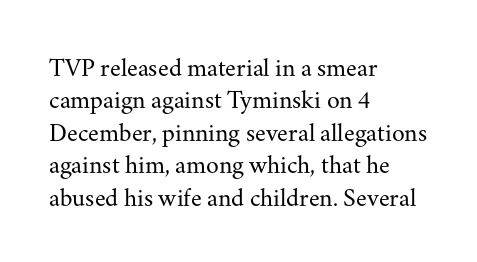
The image shows 26 px text type, upright; set left-aligned, normal line spacing (1.25x), normal letter spacing, not underlined.
